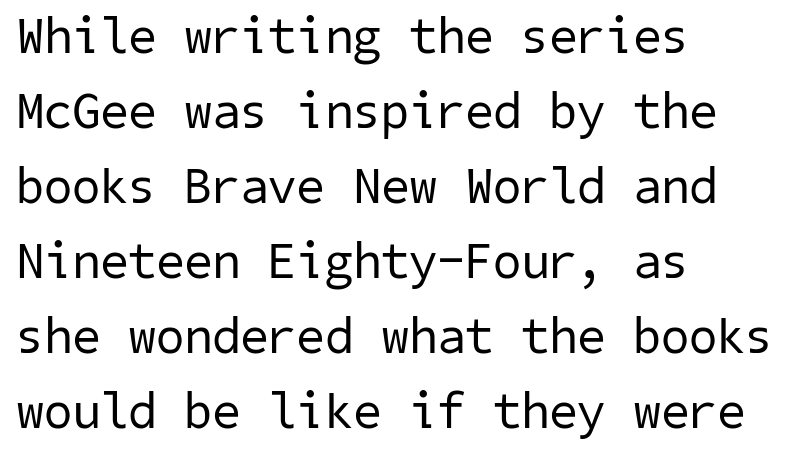
{"serif": "no", "bold": "no", "weight": "regular", "width": "normal", "stroke_contrast": "low", "x_height": "medium", "underline": "no", "align": "left", "line_spacing": "normal", "line_spacing_ratio": 1.47, "letter_spacing": "normal", "letter_spacing_em": 0.0, "glyph_px": 51}
